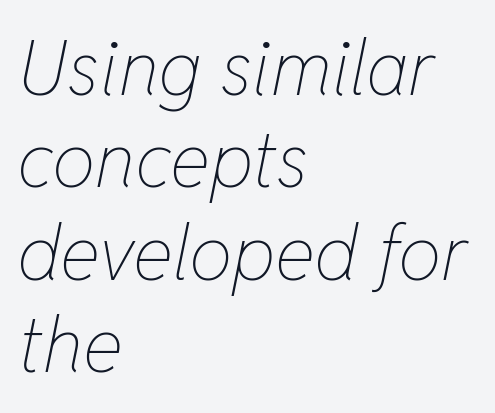
The gap between lines stays unmarked. This sample has the flowing, uneven cadence of proportional lettering. A student would call this left alignment; a typographer would say flush left, rag right. Honestly, the letter spacing is just normal — you wouldn't notice it. The specimen reads as italic at a glance.
